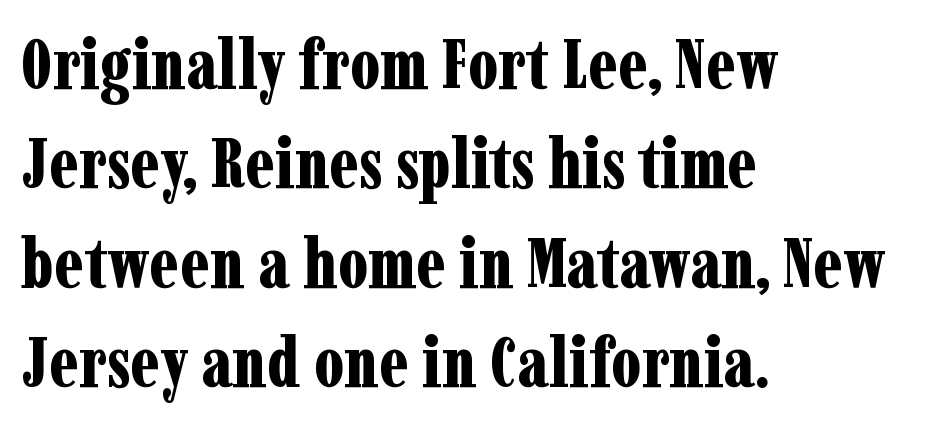
The image shows 70 px bold, condensed serif type, upright; set left-aligned, normal line spacing (1.42x), normal letter spacing, not underlined; low stroke contrast and a medium x-height.
